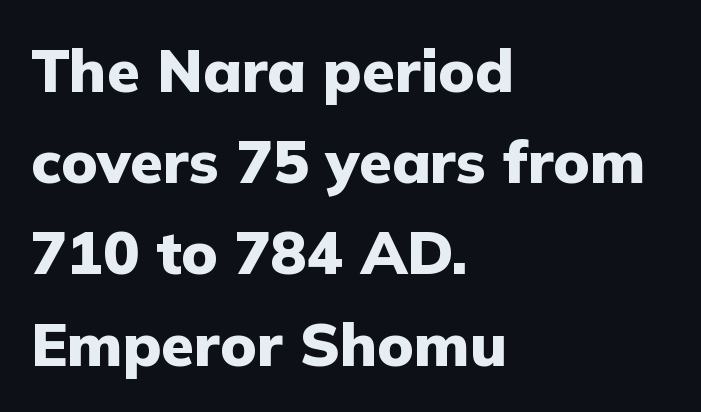
{"serif": "no", "italic": "no", "bold": "yes", "weight": "heavy", "width": "normal", "stroke_contrast": "low", "x_height": "medium", "monospaced": "no", "underline": "no", "align": "left", "line_spacing": "normal", "line_spacing_ratio": 1.52, "letter_spacing": "normal", "letter_spacing_em": 0.0, "glyph_px": 60}
